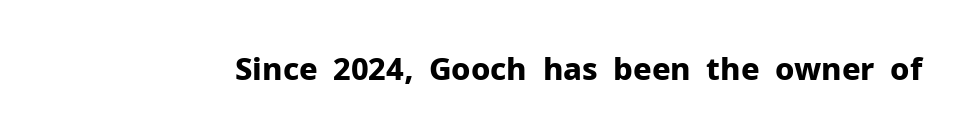
You could call the tracking neutral — neither tight nor loose. Stroke terminals: plain, sans-serif. The passage shown is typed in a proportional face where columns would drift. Italic: no, the glyphs are upright roman. Heft: maximum for text — a bold.
